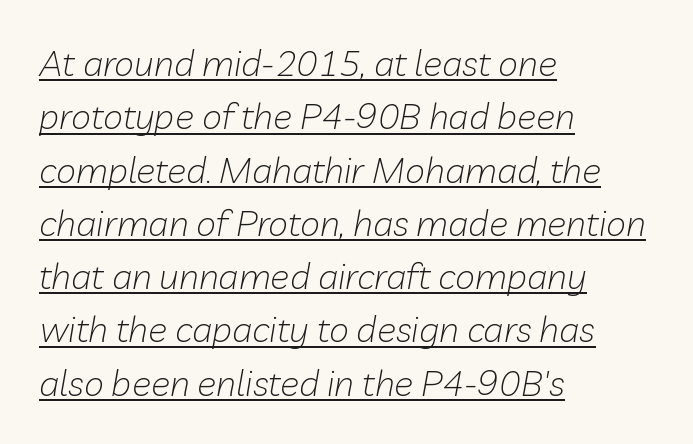
{"italic": "yes", "lean": "right", "slant_degrees": 10, "bold": "no", "weight": "light", "width": "normal", "stroke_contrast": "low", "x_height": "medium", "monospaced": "no", "underline": "yes", "align": "left", "line_spacing": "normal", "line_spacing_ratio": 1.48, "letter_spacing": "normal", "letter_spacing_em": 0.0, "glyph_px": 36}
